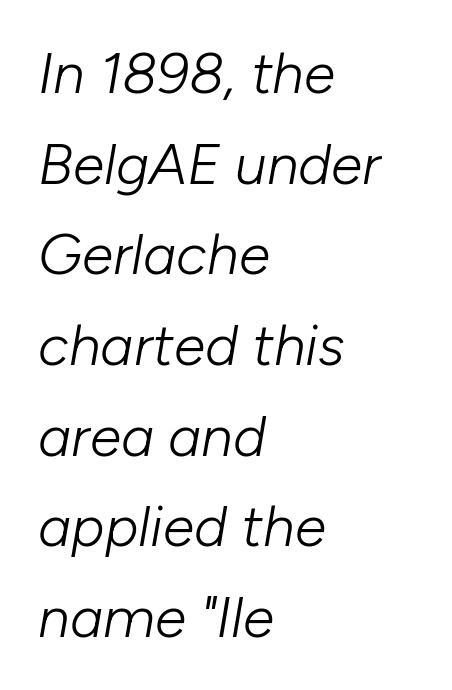
Compared with a typical body face, this is equally light or lighter still. What stands out about the letter spacing? Nothing — it is the standard amount. The space directly below the letters is spotless. Compared with a centered layout, this one pins lines to the left instead. Compared with typical paragraphs, the rows here are spaced about the same.
